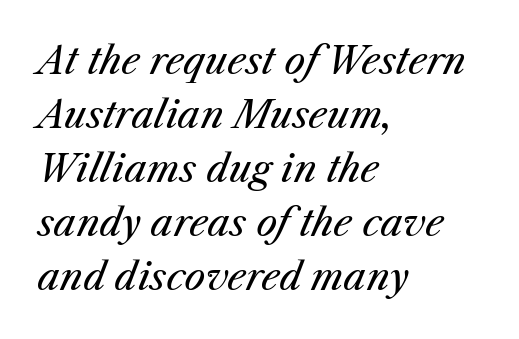
The designer left line spacing at the default. A typesetter would call this proportional, since set widths differ per character. This sample is left-justified, so line endings fall wherever the words run out. The strokes are not fattened; the text isn't bold. Just letters on the line, the space beneath them empty. Honestly, the letter spacing is just normal — you wouldn't notice it.
